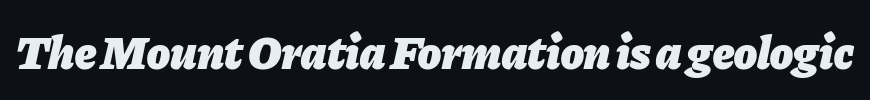
If you drew a line through each stem, it would be angled. The gap between lines stays unmarked. Is this a fixed-width face? No — the glyphs have proportional, varying widths. The strokes are fattened all the way to bold. This rendering leaves character spacing at its baseline value.
